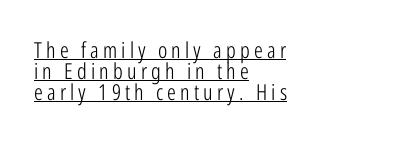
The image shows 22 px text type, upright; set left-aligned, tight line spacing (0.95x), underlined.
